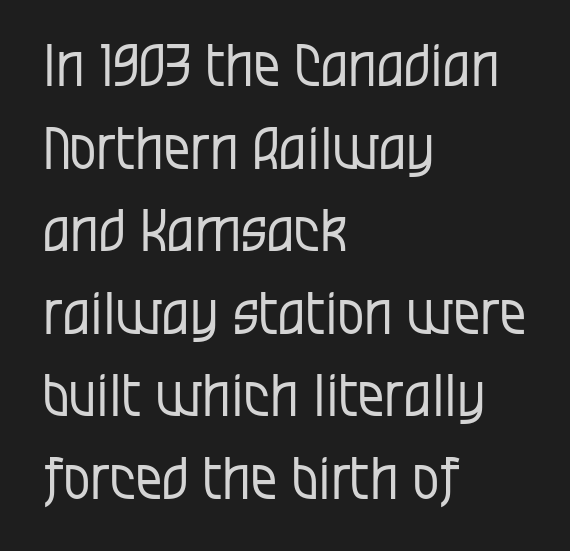
Q: Is the text bold? A: No.
Q: Is the text italic (slanted)? A: No, it is upright.
Q: Is the typeface a serif or a sans-serif typeface? A: Sans-serif.
Q: Is the text underlined? A: No.
Q: How is the paragraph aligned? A: Left-aligned.
Q: Is the spacing between letters normal or unusually wide? A: Normal.
Q: Is the spacing between lines tight, normal or loose? A: Normal.
Q: Width (condensed, normal, or wide)? A: Condensed.
Q: Stroke contrast? A: Low.
Q: x-height? A: Large.
Q: Monospaced? A: No.
